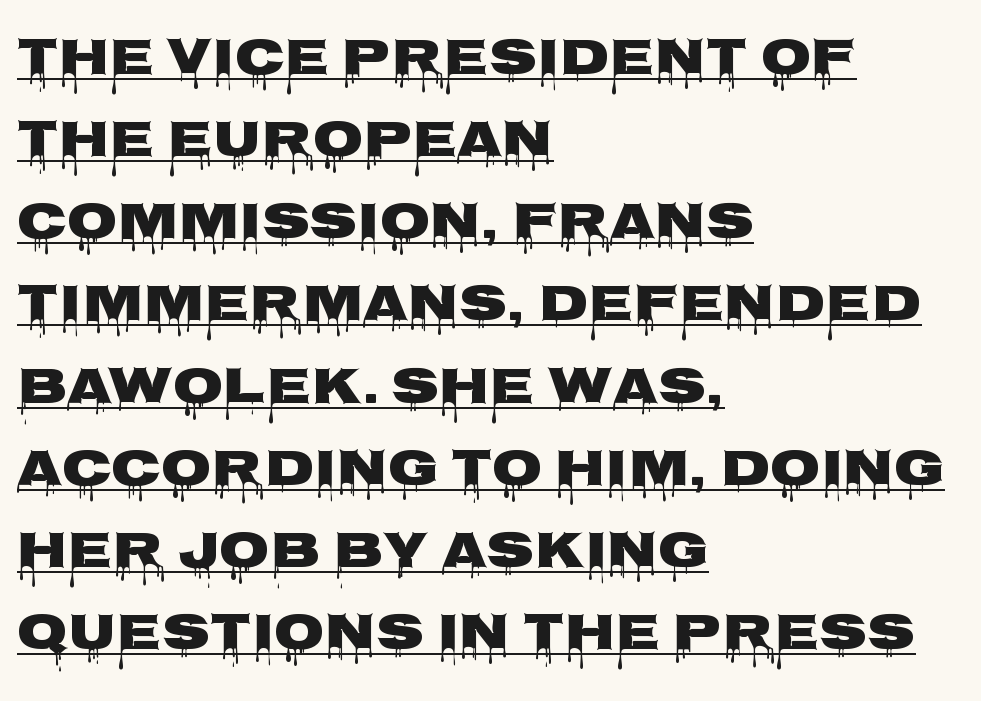
{"serif": "no", "italic": "no", "width": "wide", "stroke_contrast": "low", "x_height": "large", "monospaced": "no", "underline": "yes", "align": "left", "line_spacing": "normal", "line_spacing_ratio": 1.58, "letter_spacing": "normal", "letter_spacing_em": 0.0, "glyph_px": 52}
